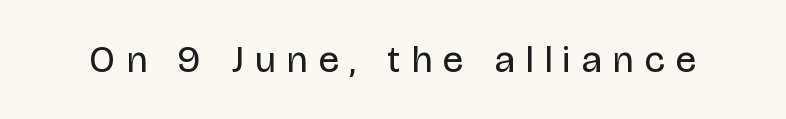
{"serif": "no", "italic": "no", "bold": "no", "weight": "regular", "width": "condensed", "stroke_contrast": "low", "x_height": "large", "monospaced": "no", "underline": "no", "letter_spacing": "wide", "letter_spacing_em": 0.31, "glyph_px": 38}
